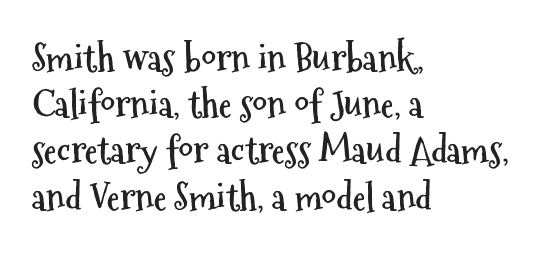
The image shows 37 px semibold, condensed sans-serif type, upright; set left-aligned, normal line spacing (1.25x), normal letter spacing, not underlined; medium stroke contrast and a medium x-height.
